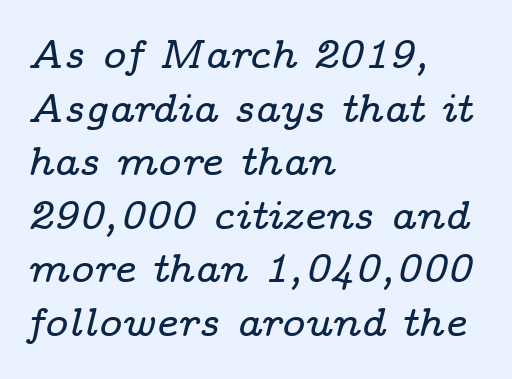
The image shows 40 px wide serif type, italic (leaning right); set left-aligned, normal line spacing (1.34x), normal letter spacing, not underlined; low stroke contrast and a medium x-height.
